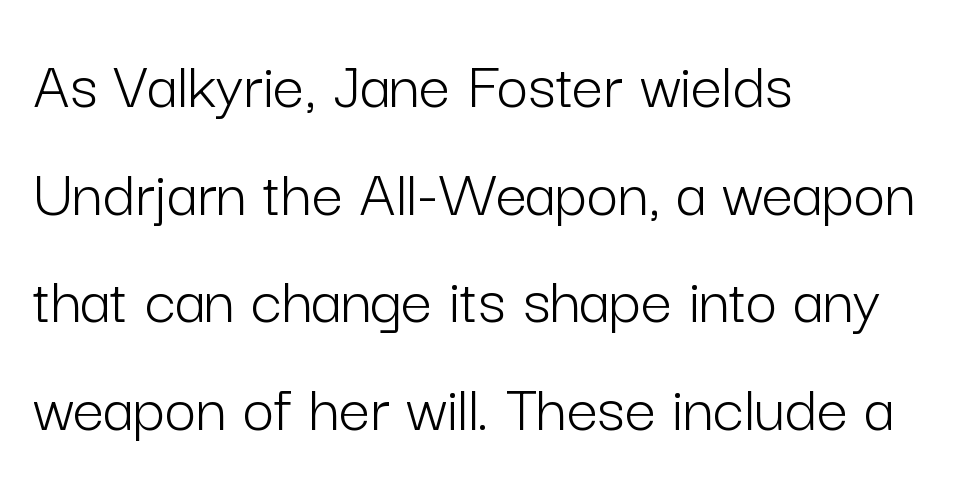
The image shows 69 px light sans-serif type, upright; set left-aligned, normal line spacing (1.56x), normal letter spacing, not underlined; low stroke contrast and a medium x-height.
